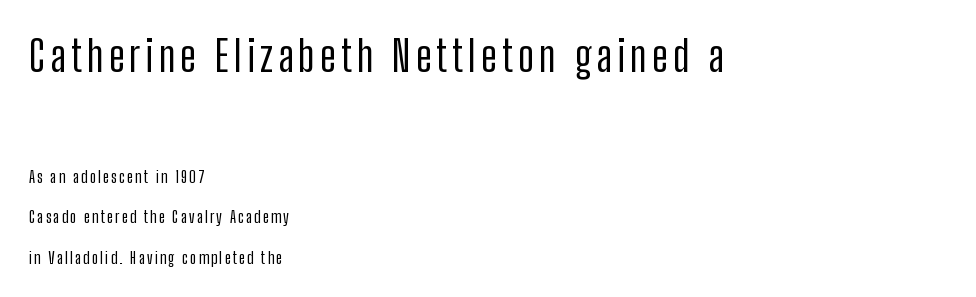
{"serif": "no", "italic": "no", "width": "condensed", "stroke_contrast": "low", "x_height": "medium", "monospaced": "no", "underline": "no", "align": "left", "line_spacing": "loose", "line_spacing_ratio": 2.38, "larger_block": "first", "size_ratio": 2.53, "glyph_px": 43}
